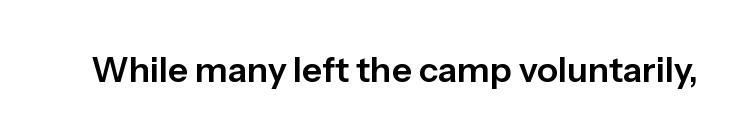
The image shows 35 px sans-serif type, upright; set normal letter spacing, not underlined; low stroke contrast and a medium x-height.
